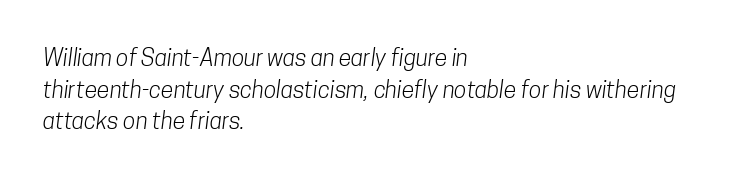
The image shows 23 px text type; set left-aligned, normal line spacing (1.38x), normal letter spacing, not underlined.
